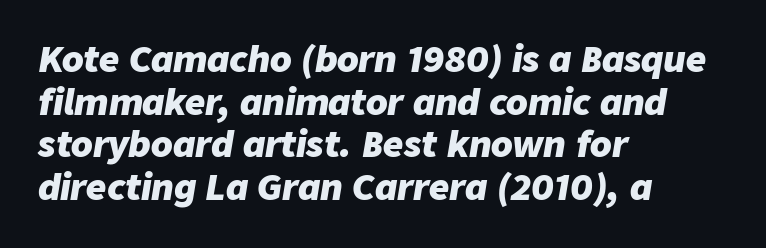
Q: Is the text bold? A: Yes.
Q: Is the text italic (slanted)? A: Yes, it leans right by about 9 degrees.
Q: Is the text underlined? A: No.
Q: How is the paragraph aligned? A: Left-aligned.
Q: Is the spacing between letters normal or unusually wide? A: Normal.
Q: Width (condensed, normal, or wide)? A: Normal.
Q: Stroke contrast? A: Low.
Q: x-height? A: Medium.
Q: Monospaced? A: No.
